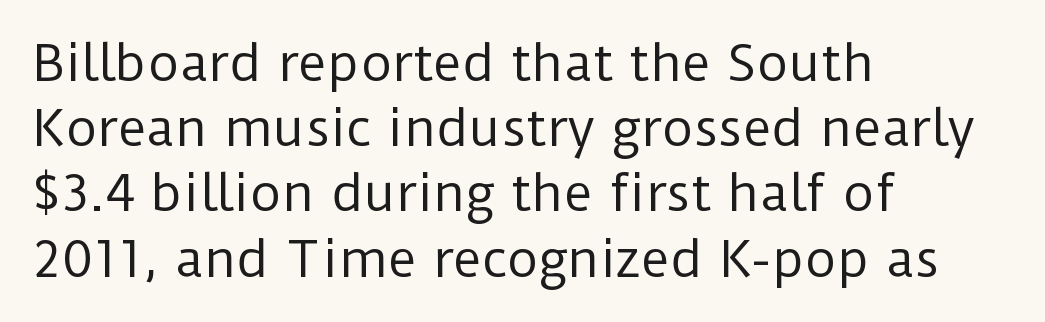
{"serif": "no", "italic": "no", "bold": "no", "weight": "regular", "width": "normal", "stroke_contrast": "low", "x_height": "medium", "monospaced": "no", "underline": "no", "align": "left", "line_spacing": "normal", "line_spacing_ratio": 1.33, "letter_spacing": "normal", "letter_spacing_em": 0.0, "glyph_px": 49}
